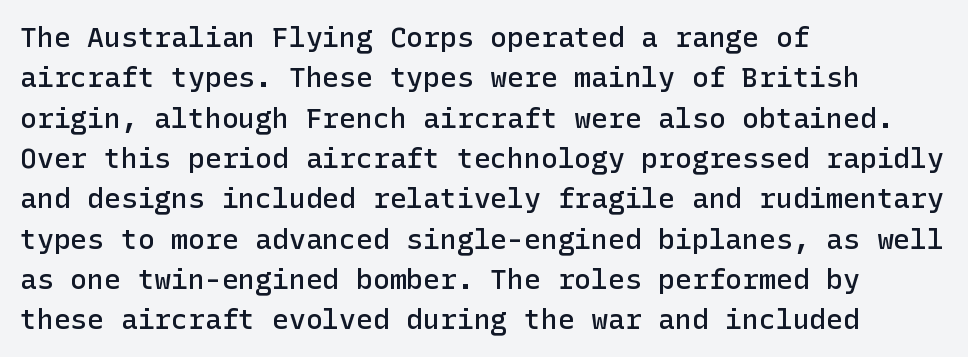
{"serif": "no", "italic": "no", "bold": "semi", "weight": "semibold", "width": "normal", "stroke_contrast": "low", "x_height": "medium", "underline": "no", "align": "left", "line_spacing": "normal", "line_spacing_ratio": 1.44, "letter_spacing": "normal", "letter_spacing_em": 0.0, "glyph_px": 28}
